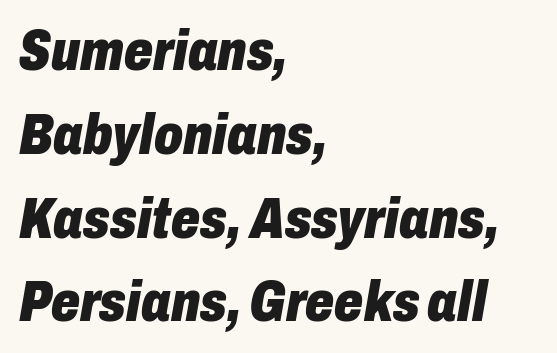
{"italic": "yes", "lean": "right", "slant_degrees": 10, "bold": "yes", "weight": "heavy", "width": "condensed", "stroke_contrast": "low", "x_height": "medium", "monospaced": "no", "underline": "no", "align": "left", "line_spacing": "normal", "line_spacing_ratio": 1.47, "letter_spacing": "normal", "letter_spacing_em": 0.0, "glyph_px": 57}
